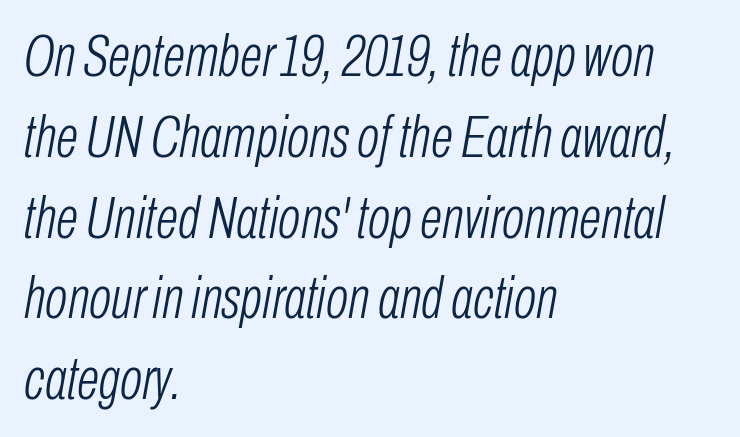
The image shows 59 px light, condensed type, italic (leaning right); set left-aligned, normal line spacing (1.37x), normal letter spacing, not underlined; low stroke contrast and a medium x-height.
